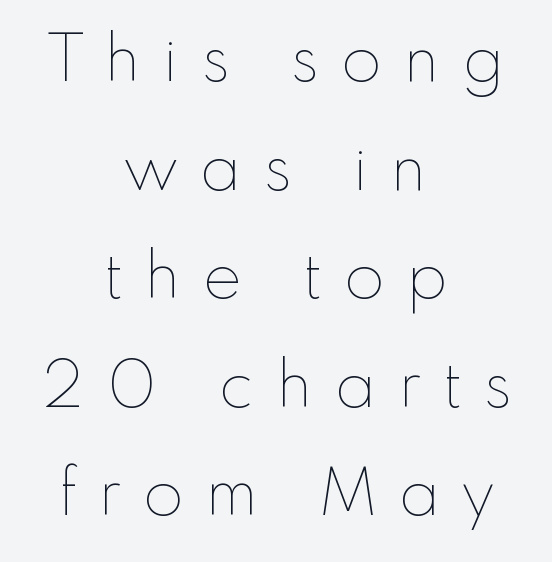
Q: Is the text bold? A: No.
Q: Is the text italic (slanted)? A: No, it is upright.
Q: Is the text underlined? A: No.
Q: How is the paragraph aligned? A: Centered.
Q: Is the spacing between letters normal or unusually wide? A: Unusually wide.
Q: Is the spacing between lines tight, normal or loose? A: Normal.
Q: Width (condensed, normal, or wide)? A: Normal.
Q: Stroke contrast? A: Low.
Q: x-height? A: Small.
Q: Monospaced? A: No.
